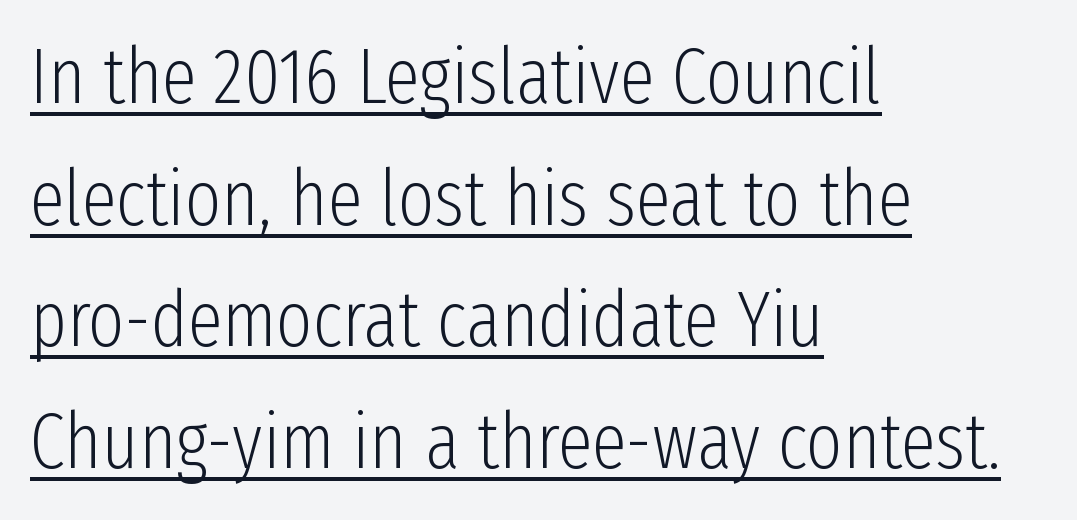
Q: Is the text bold? A: No.
Q: Is the text italic (slanted)? A: No, it is upright.
Q: Is the typeface a serif or a sans-serif typeface? A: Sans-serif.
Q: Is the text underlined? A: Yes.
Q: How is the paragraph aligned? A: Left-aligned.
Q: Is the spacing between letters normal or unusually wide? A: Normal.
Q: Is the spacing between lines tight, normal or loose? A: Normal.
Q: Width (condensed, normal, or wide)? A: Condensed.
Q: Stroke contrast? A: Low.
Q: x-height? A: Medium.
Q: Monospaced? A: No.
